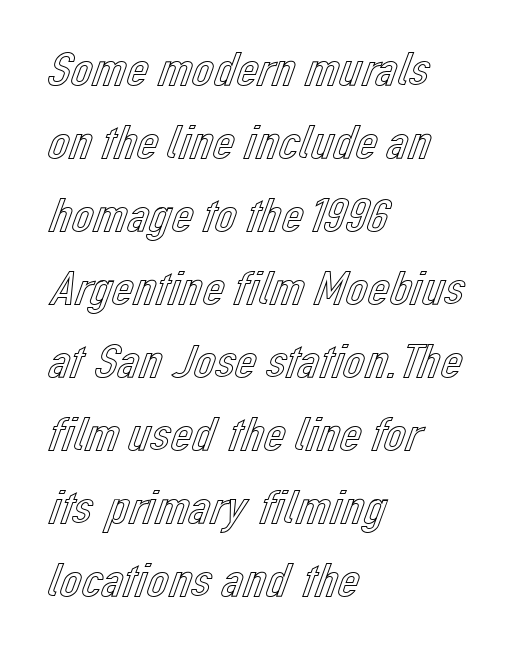
{"width": "normal", "x_height": "medium", "monospaced": "no", "underline": "no", "align": "left", "line_spacing": "normal", "line_spacing_ratio": 1.52, "letter_spacing": "normal", "letter_spacing_em": 0.0, "glyph_px": 48}
